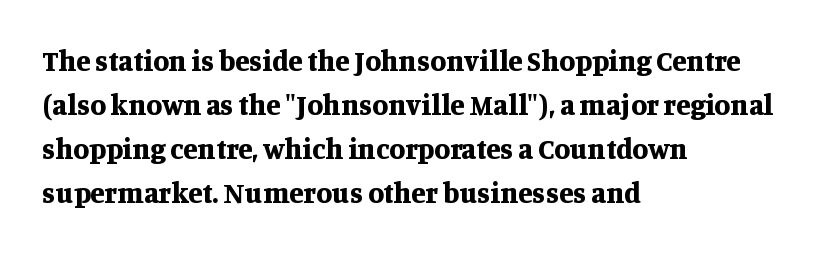
Weight: bold. Short note: letters normally spaced. Spacing verdict: proportional, widths tailored to each character. To sum up the face: it has serifs. The passage shown stacks its lines at a standard gap. The foot of each line stays bare and open.
